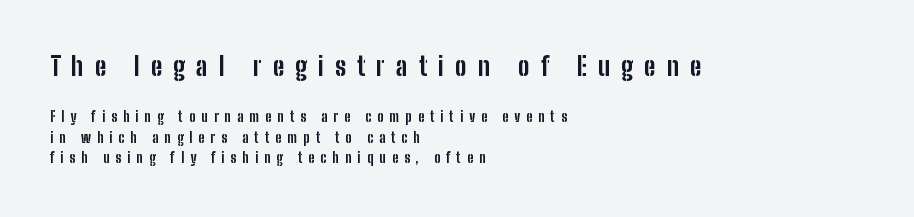
{"italic": "no", "bold": "yes", "underline": "no", "align": "left", "line_spacing": "normal", "line_spacing_ratio": 1.45, "letter_spacing": "wide", "letter_spacing_em": 0.43, "larger_block": "first", "size_ratio": 1.86, "glyph_px": 26}
